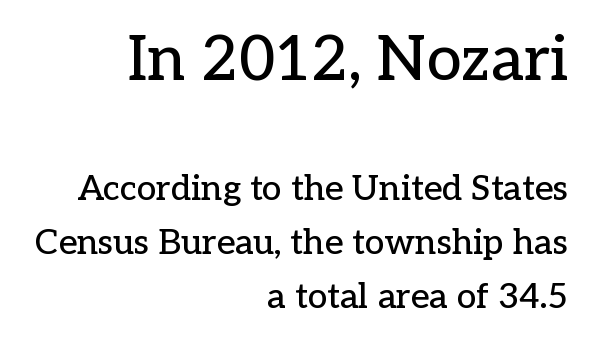
Q: Is the text italic (slanted)? A: No, it is upright.
Q: Is the typeface a serif or a sans-serif typeface? A: Serif.
Q: Is the text underlined? A: No.
Q: How is the paragraph aligned? A: Right-aligned.
Q: Is the spacing between letters normal or unusually wide? A: Normal.
Q: Is the spacing between lines tight, normal or loose? A: Normal.
Q: Which block of text is set in a larger size, the first (top) or the second (bottom)? A: The first (top) one.
Q: Width (condensed, normal, or wide)? A: Normal.
Q: Stroke contrast? A: Low.
Q: x-height? A: Medium.
Q: Monospaced? A: No.
